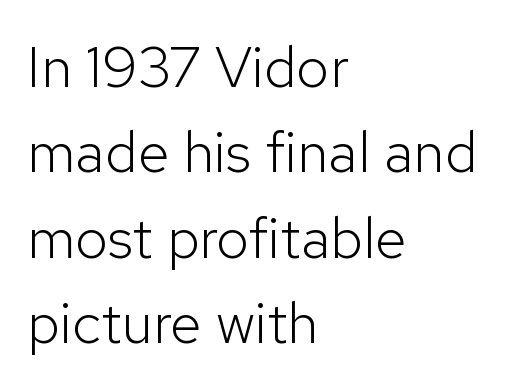
Q: Is the text bold? A: No.
Q: Is the text italic (slanted)? A: No, it is upright.
Q: Is the typeface a serif or a sans-serif typeface? A: Sans-serif.
Q: Is the text underlined? A: No.
Q: How is the paragraph aligned? A: Left-aligned.
Q: Is the spacing between letters normal or unusually wide? A: Normal.
Q: Is the spacing between lines tight, normal or loose? A: Normal.
Q: Width (condensed, normal, or wide)? A: Normal.
Q: Stroke contrast? A: Low.
Q: x-height? A: Medium.
Q: Monospaced? A: No.
